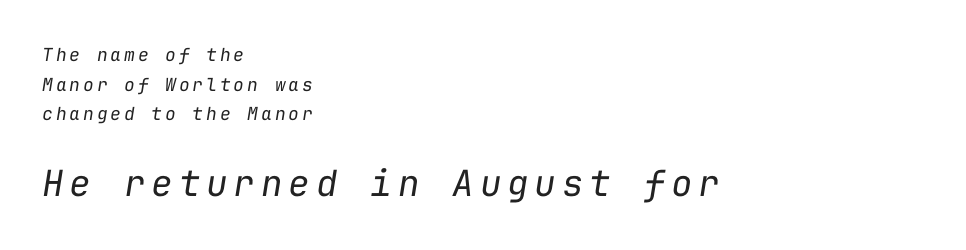
Q: Is the text bold? A: No.
Q: Is the text italic (slanted)? A: Yes, it leans right by about 9 degrees.
Q: Is the text underlined? A: No.
Q: How is the paragraph aligned? A: Left-aligned.
Q: Is the spacing between lines tight, normal or loose? A: Normal.
Q: Which block of text is set in a larger size, the first (top) or the second (bottom)? A: The second (bottom) one.
Q: Width (condensed, normal, or wide)? A: Normal.
Q: Stroke contrast? A: Low.
Q: x-height? A: Medium.
Q: Monospaced? A: Yes.
